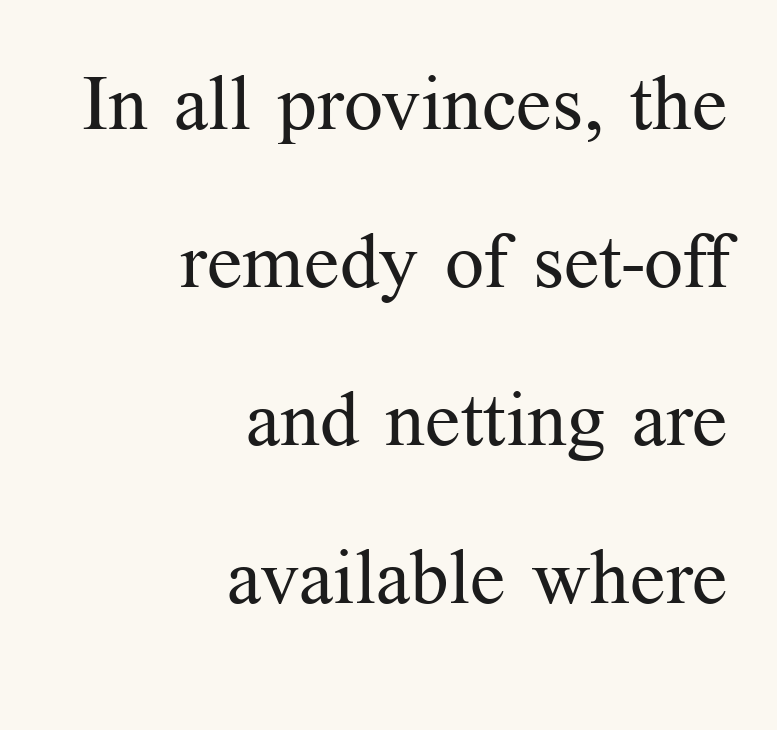
{"serif": "yes", "italic": "no", "bold": "no", "weight": "regular", "width": "normal", "stroke_contrast": "medium", "x_height": "medium", "monospaced": "no", "underline": "no", "align": "right", "line_spacing": "loose", "line_spacing_ratio": 2.05, "letter_spacing": "normal", "letter_spacing_em": 0.0, "glyph_px": 77}
